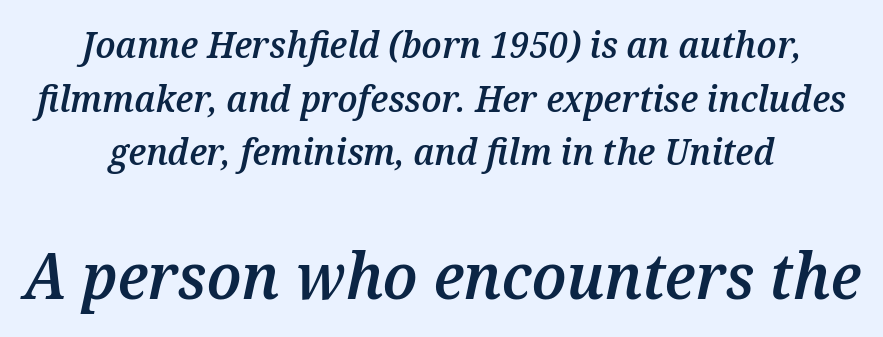
Compare the two chunks: the lower has the greater cap height. Is the type slanted? Yes — the strokes lean at a clear angle. The passage shown is typed in a proportional face where columns would drift. The baseline area is clear. Leftover space on each line is divided equally before and after the words. Standard letterfit; no display-style spreading of the glyphs.
